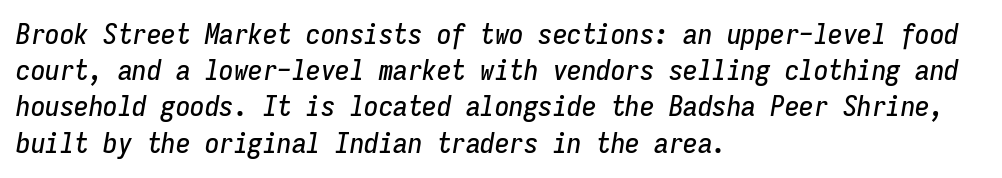
Q: Is the text italic (slanted)? A: Yes, it leans right by about 9 degrees.
Q: Is the text underlined? A: No.
Q: How is the paragraph aligned? A: Left-aligned.
Q: Is the spacing between letters normal or unusually wide? A: Normal.
Q: Is the spacing between lines tight, normal or loose? A: Normal.
Q: Width (condensed, normal, or wide)? A: Condensed.
Q: Stroke contrast? A: Low.
Q: x-height? A: Medium.
Q: Monospaced? A: Yes.
